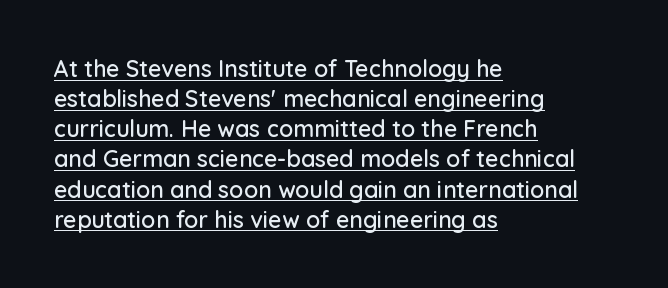
{"italic": "no", "underline": "yes", "align": "left", "line_spacing": "normal", "line_spacing_ratio": 1.31, "letter_spacing": "normal", "letter_spacing_em": 0.0, "glyph_px": 23}
